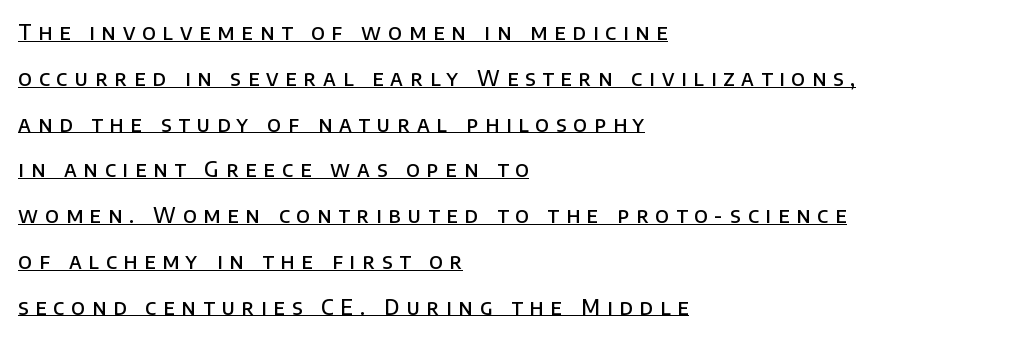
{"italic": "no", "bold": "semi", "underline": "yes", "align": "left", "line_spacing": "loose", "line_spacing_ratio": 2.18, "letter_spacing": "wide", "letter_spacing_em": 0.33, "glyph_px": 21}
